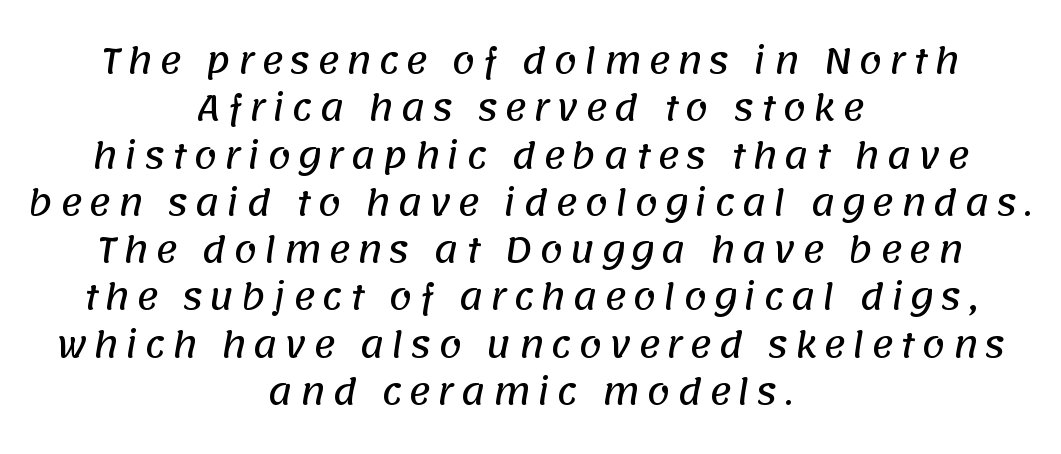
{"serif": "no", "width": "normal", "stroke_contrast": "low", "x_height": "large", "monospaced": "no", "underline": "no", "align": "center", "line_spacing": "normal", "line_spacing_ratio": 1.39, "glyph_px": 34}
